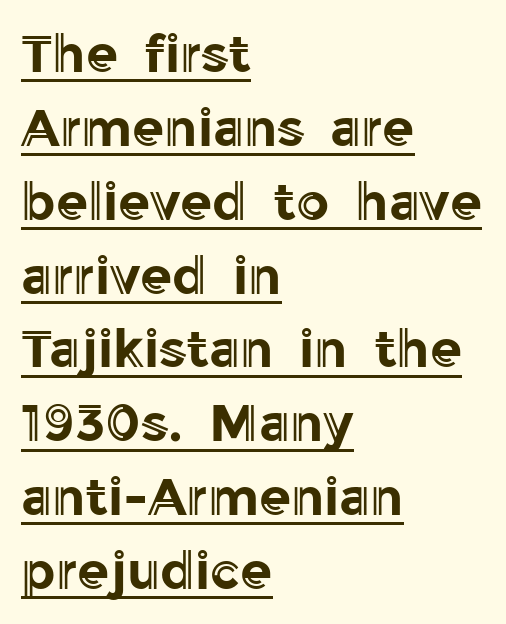
These lines were composed using upright roman letters. A baseline rule has been typeset under these characters. Visually the block forms a straight wall on the left and a jagged coastline on the right. The letters advance in unequal steps, a hallmark of proportional type. If you measured baseline to baseline, you'd find a middling distance. Between one letter and the next there's only the usual sliver of space.
